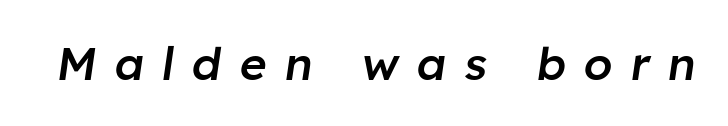
Q: Is the text bold? A: Semi-bold.
Q: Is the text italic (slanted)? A: Yes, it leans right by about 8 degrees.
Q: Is the text underlined? A: No.
Q: Is the spacing between letters normal or unusually wide? A: Unusually wide.
Q: Width (condensed, normal, or wide)? A: Normal.
Q: Stroke contrast? A: Low.
Q: x-height? A: Medium.
Q: Monospaced? A: No.
